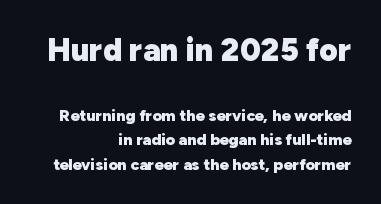
Characters remain perfectly vertical along every line. The font is running at its bold setting. The text was rendered using a sans face with plain stroke endings. Inter-character spacing is left at the font's built-in metrics. One glance says typical: line gaps are just what's usual.
